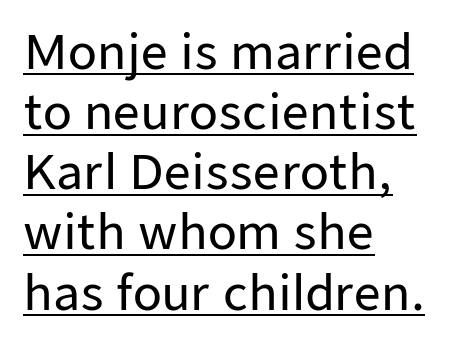
{"serif": "no", "italic": "no", "width": "normal", "stroke_contrast": "low", "x_height": "medium", "monospaced": "no", "underline": "yes", "align": "left", "line_spacing": "normal", "line_spacing_ratio": 1.28, "letter_spacing": "normal", "letter_spacing_em": 0.0, "glyph_px": 47}
